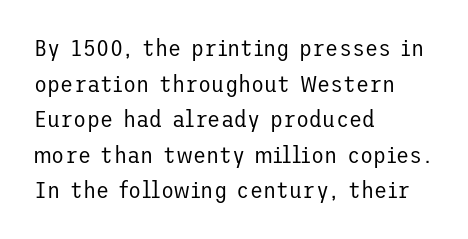
The image shows 24 px text type, upright; set left-aligned, normal line spacing (1.48x), normal letter spacing, not underlined.
